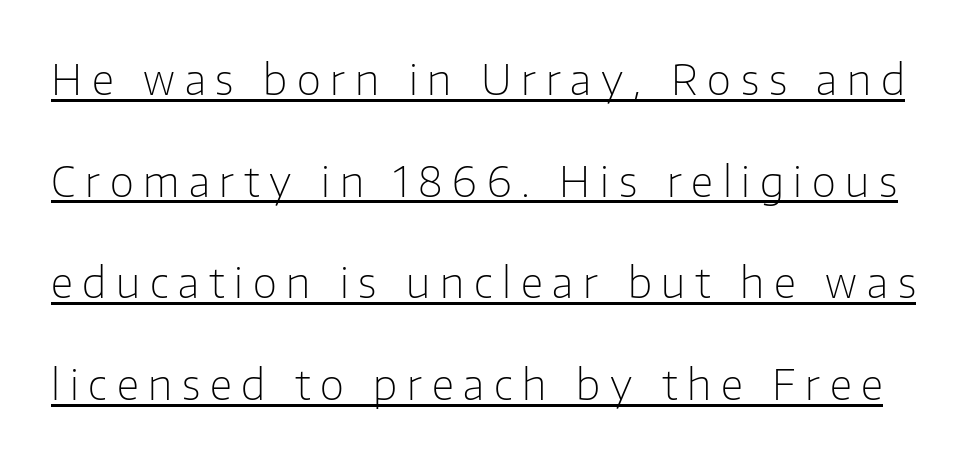
The image shows 42 px light sans-serif type, upright; set loose line spacing (2.42x), unusually wide letter spacing (+0.23 em), underlined; low stroke contrast and a medium x-height.
